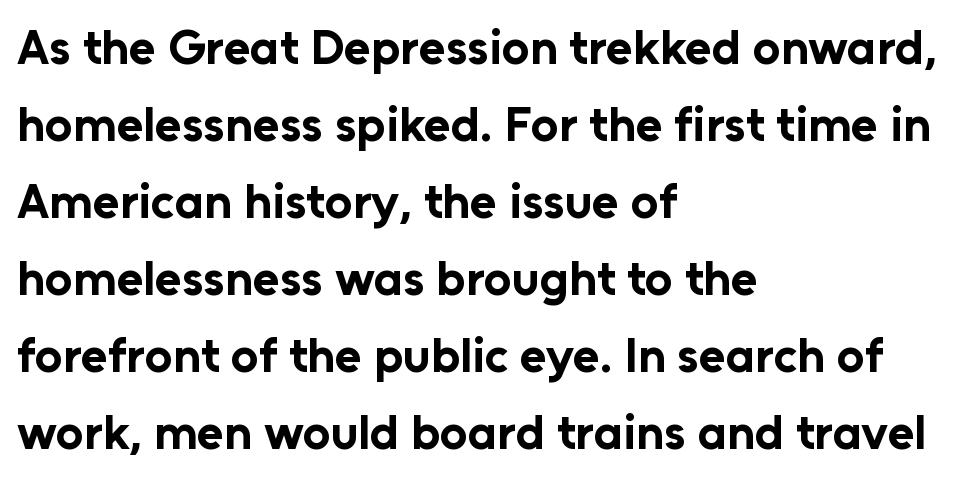
{"serif": "no", "italic": "no", "bold": "yes", "weight": "bold", "width": "normal", "stroke_contrast": "low", "x_height": "medium", "monospaced": "no", "underline": "no", "align": "left", "line_spacing": "normal", "line_spacing_ratio": 1.57, "letter_spacing": "normal", "letter_spacing_em": 0.0, "glyph_px": 49}
